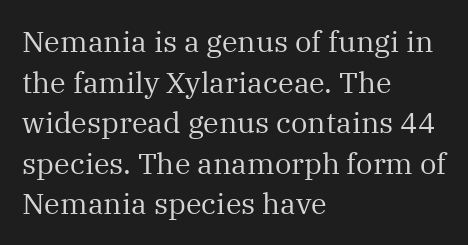
{"serif": "yes", "italic": "no", "bold": "no", "weight": "regular", "width": "normal", "stroke_contrast": "medium", "x_height": "medium", "monospaced": "no", "underline": "no", "align": "left", "line_spacing": "normal", "line_spacing_ratio": 1.4, "letter_spacing": "normal", "letter_spacing_em": 0.0, "glyph_px": 29}
